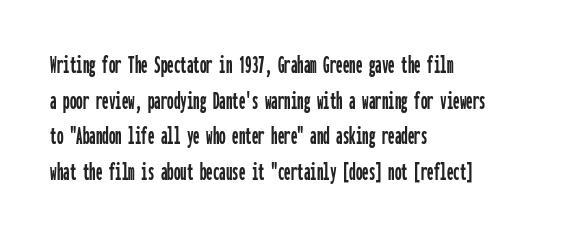
Q: Is the text italic (slanted)? A: No, it is upright.
Q: Is the text underlined? A: No.
Q: How is the paragraph aligned? A: Left-aligned.
Q: Is the spacing between letters normal or unusually wide? A: Normal.
Q: Is the spacing between lines tight, normal or loose? A: Normal.
